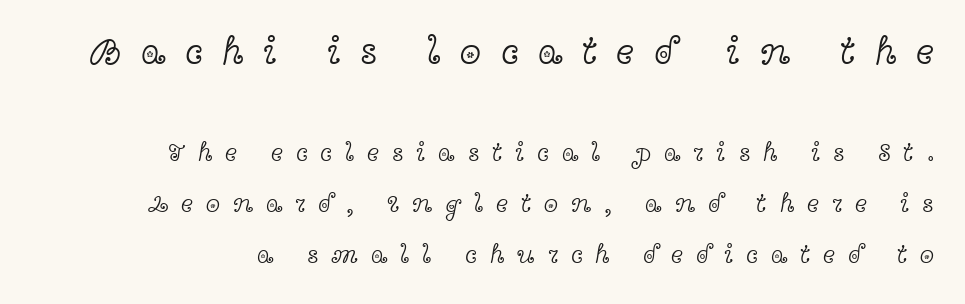
Q: Is the text bold? A: No.
Q: Is the text italic (slanted)? A: Yes.
Q: Is the typeface a serif or a sans-serif typeface? A: Serif.
Q: Is the text underlined? A: No.
Q: How is the paragraph aligned? A: Right-aligned.
Q: Is the spacing between letters normal or unusually wide? A: Unusually wide.
Q: Is the spacing between lines tight, normal or loose? A: Loose.
Q: Which block of text is set in a larger size, the first (top) or the second (bottom)? A: The first (top) one.
Q: Width (condensed, normal, or wide)? A: Wide.
Q: x-height? A: Medium.
Q: Monospaced? A: No.
